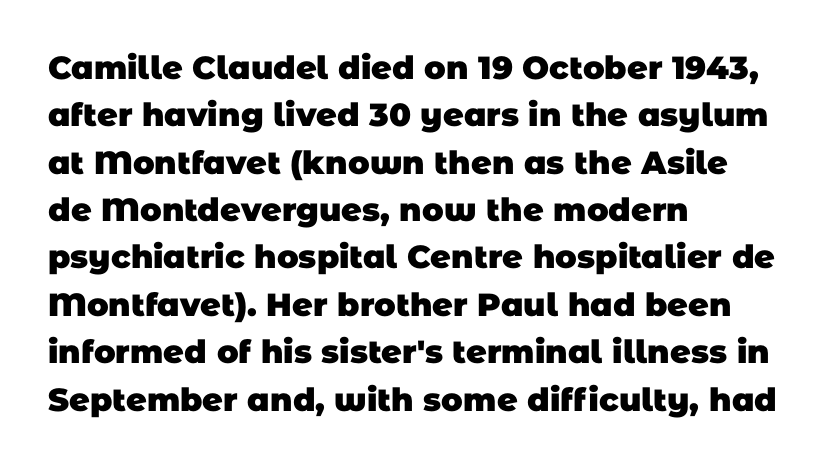
The image shows 32 px heavy sans-serif type; set left-aligned, normal line spacing (1.48x), normal letter spacing, not underlined; low stroke contrast and a large x-height.
